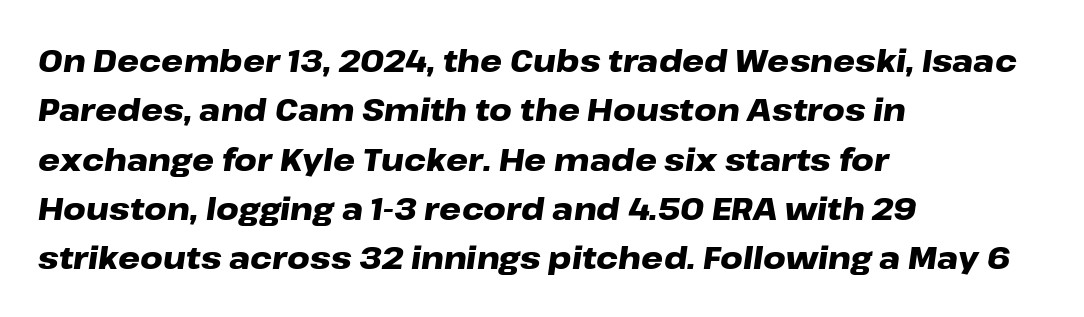
No word sits above an underline. The axis of the letterforms is tilted away from vertical. On the weight axis this lands at bold, roughly 700. Line starts are locked; line ends wander.
